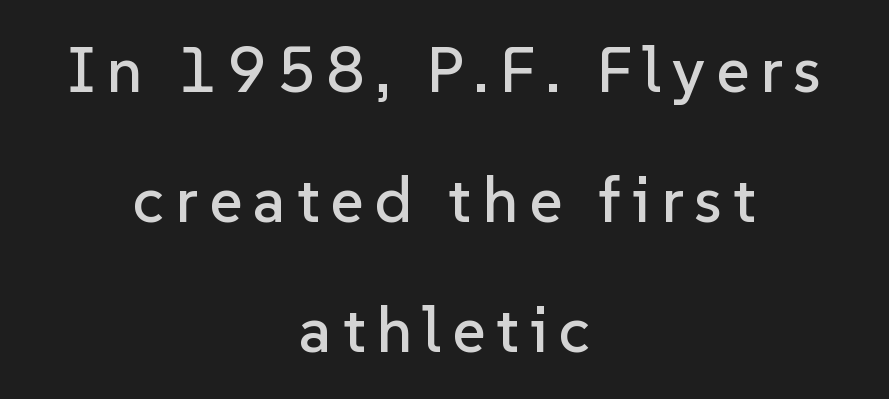
Looks like regular typesetting: each glyph gets only the width it needs. Each line is balanced around a shared central axis. Lines of text with bare space underneath. Successive baselines arrive slowly, with a big drop between each.
